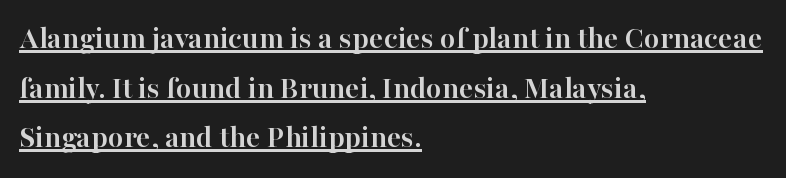
Q: Is the text bold? A: Yes.
Q: Is the text italic (slanted)? A: No, it is upright.
Q: Is the typeface a serif or a sans-serif typeface? A: Serif.
Q: Is the text underlined? A: Yes.
Q: How is the paragraph aligned? A: Left-aligned.
Q: Is the spacing between letters normal or unusually wide? A: Normal.
Q: Is the spacing between lines tight, normal or loose? A: Normal.
Q: Width (condensed, normal, or wide)? A: Normal.
Q: Stroke contrast? A: High.
Q: x-height? A: Medium.
Q: Monospaced? A: No.
